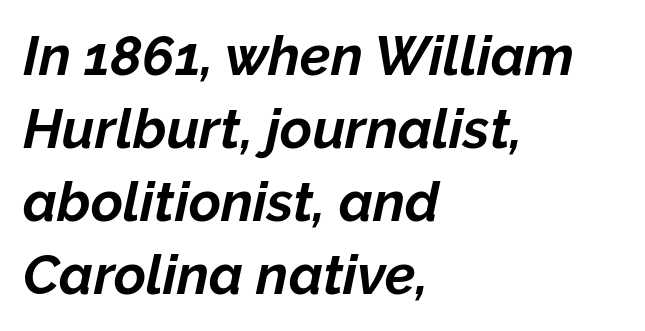
{"italic": "yes", "lean": "right", "slant_degrees": 12, "bold": "yes", "weight": "bold", "width": "normal", "stroke_contrast": "low", "x_height": "medium", "monospaced": "no", "underline": "no", "align": "left", "line_spacing": "normal", "line_spacing_ratio": 1.33, "letter_spacing": "normal", "letter_spacing_em": 0.0, "glyph_px": 55}
